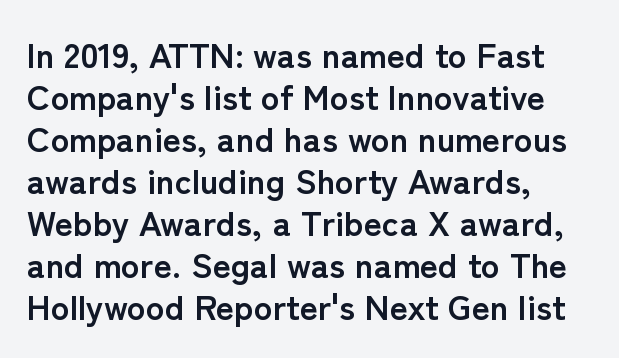
Q: Is the text bold? A: Yes.
Q: Is the text italic (slanted)? A: No, it is upright.
Q: Is the typeface a serif or a sans-serif typeface? A: Sans-serif.
Q: Is the text underlined? A: No.
Q: How is the paragraph aligned? A: Left-aligned.
Q: Is the spacing between letters normal or unusually wide? A: Normal.
Q: Width (condensed, normal, or wide)? A: Normal.
Q: Stroke contrast? A: Low.
Q: x-height? A: Medium.
Q: Monospaced? A: No.
